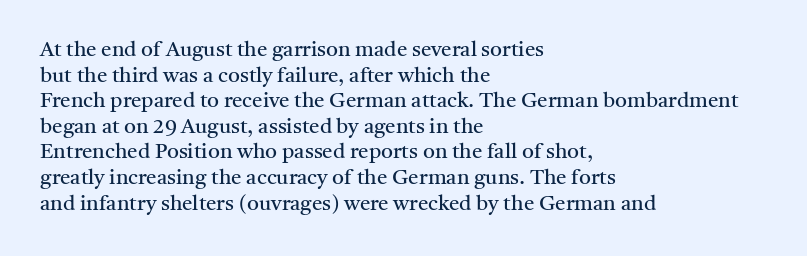
Q: Is the text bold? A: No.
Q: Is the text italic (slanted)? A: No, it is upright.
Q: Is the text underlined? A: No.
Q: How is the paragraph aligned? A: Left-aligned.
Q: Is the spacing between letters normal or unusually wide? A: Normal.
